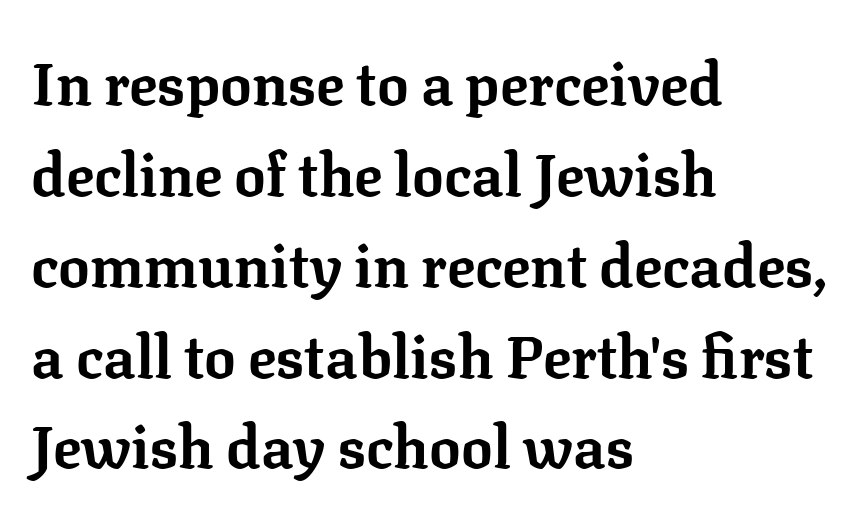
The image shows 59 px bold serif type, upright; set left-aligned, normal line spacing (1.54x), normal letter spacing, not underlined; low stroke contrast and a medium x-height.
